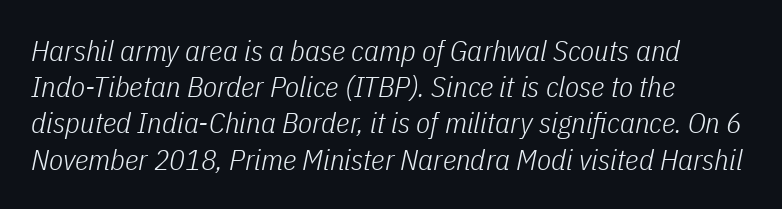
{"italic": "yes", "lean": "right", "slant_degrees": 11, "bold": "no", "weight": "light", "width": "condensed", "stroke_contrast": "low", "x_height": "medium", "monospaced": "no", "underline": "no", "align": "left", "line_spacing": "normal", "line_spacing_ratio": 1.25, "letter_spacing": "normal", "letter_spacing_em": 0.0, "glyph_px": 29}
